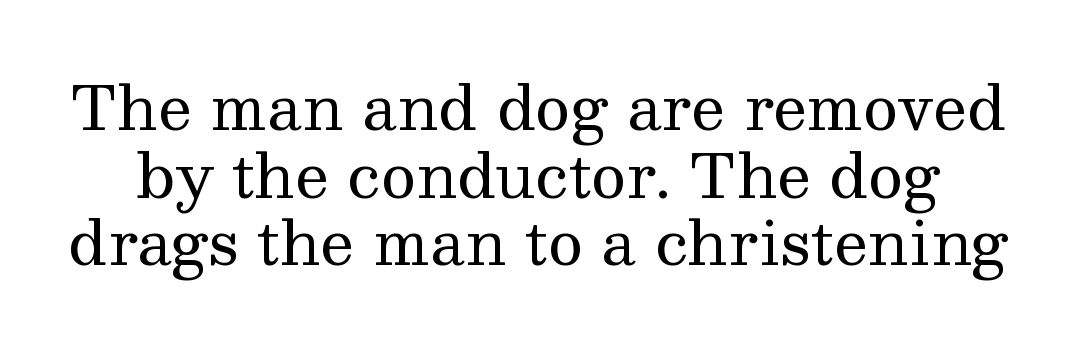
The image shows 61 px regular-weight serif type, upright; set tight line spacing (1.11x), normal letter spacing, not underlined; medium stroke contrast and a medium x-height.
